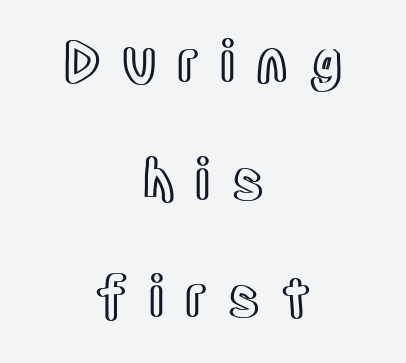
{"italic": "no", "width": "condensed", "x_height": "large", "monospaced": "no", "underline": "no", "align": "center", "line_spacing": "loose", "line_spacing_ratio": 2.1, "letter_spacing": "wide", "letter_spacing_em": 0.37, "glyph_px": 56}
